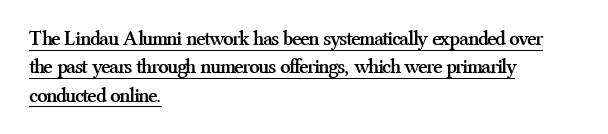
Q: Is the text bold? A: Yes.
Q: Is the text italic (slanted)? A: No, it is upright.
Q: Is the text underlined? A: Yes.
Q: How is the paragraph aligned? A: Left-aligned.
Q: Is the spacing between letters normal or unusually wide? A: Normal.
Q: Is the spacing between lines tight, normal or loose? A: Normal.
